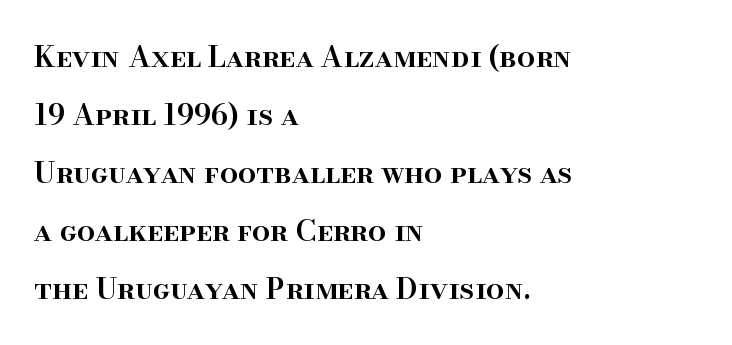
Q: Is the text bold? A: Semi-bold.
Q: Is the text italic (slanted)? A: No, it is upright.
Q: Is the typeface a serif or a sans-serif typeface? A: Serif.
Q: Is the text underlined? A: No.
Q: How is the paragraph aligned? A: Left-aligned.
Q: Is the spacing between letters normal or unusually wide? A: Normal.
Q: Is the spacing between lines tight, normal or loose? A: Loose.
Q: Width (condensed, normal, or wide)? A: Normal.
Q: Stroke contrast? A: High.
Q: x-height? A: Small.
Q: Monospaced? A: No.
